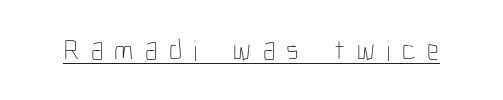
Q: Is the text bold? A: No.
Q: Is the text italic (slanted)? A: No, it is upright.
Q: Is the text underlined? A: Yes.
Q: Is the spacing between letters normal or unusually wide? A: Unusually wide.
Q: Width (condensed, normal, or wide)? A: Condensed.
Q: Stroke contrast? A: Low.
Q: x-height? A: Medium.
Q: Monospaced? A: No.
